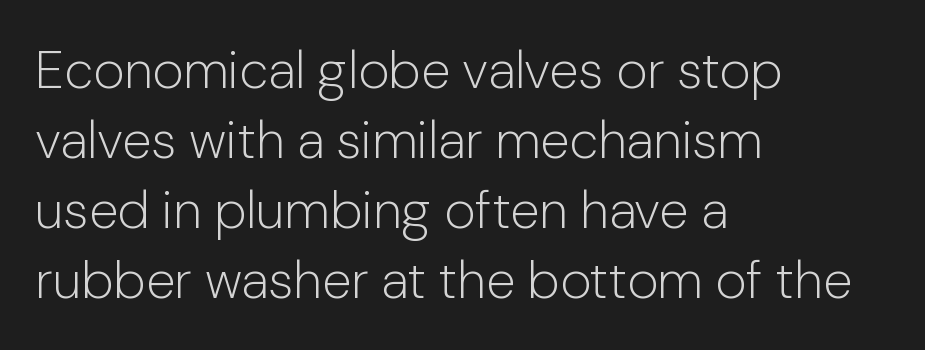
The image shows 53 px light sans-serif type, upright; set left-aligned, normal line spacing (1.32x), normal letter spacing, not underlined; low stroke contrast and a medium x-height.
